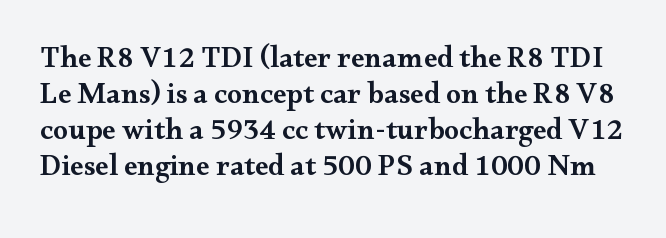
{"serif": "yes", "italic": "no", "bold": "semi", "weight": "semibold", "width": "wide", "stroke_contrast": "medium", "x_height": "small", "monospaced": "no", "underline": "no", "line_spacing_ratio": 1.2, "letter_spacing": "normal", "letter_spacing_em": 0.0, "glyph_px": 30}
